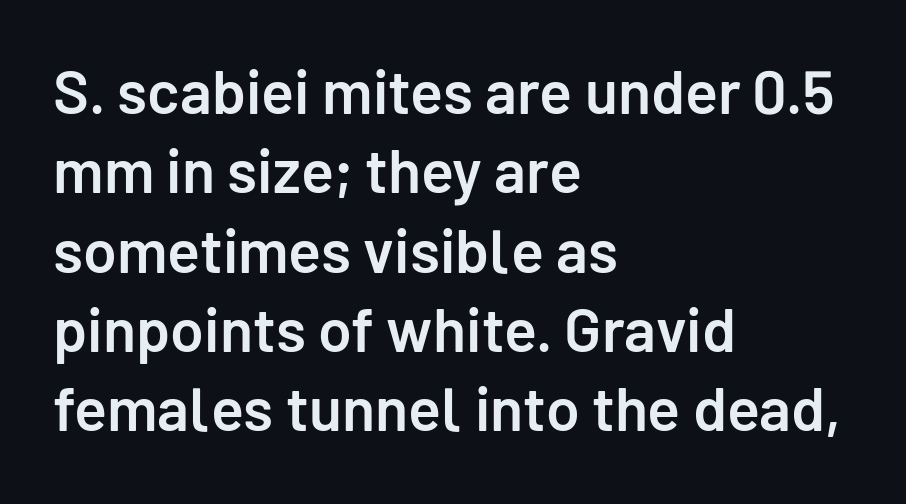
{"serif": "no", "italic": "no", "bold": "semi", "weight": "semibold", "width": "normal", "stroke_contrast": "low", "x_height": "medium", "monospaced": "no", "underline": "no", "align": "left", "line_spacing": "normal", "line_spacing_ratio": 1.3, "letter_spacing": "normal", "letter_spacing_em": 0.0, "glyph_px": 61}
